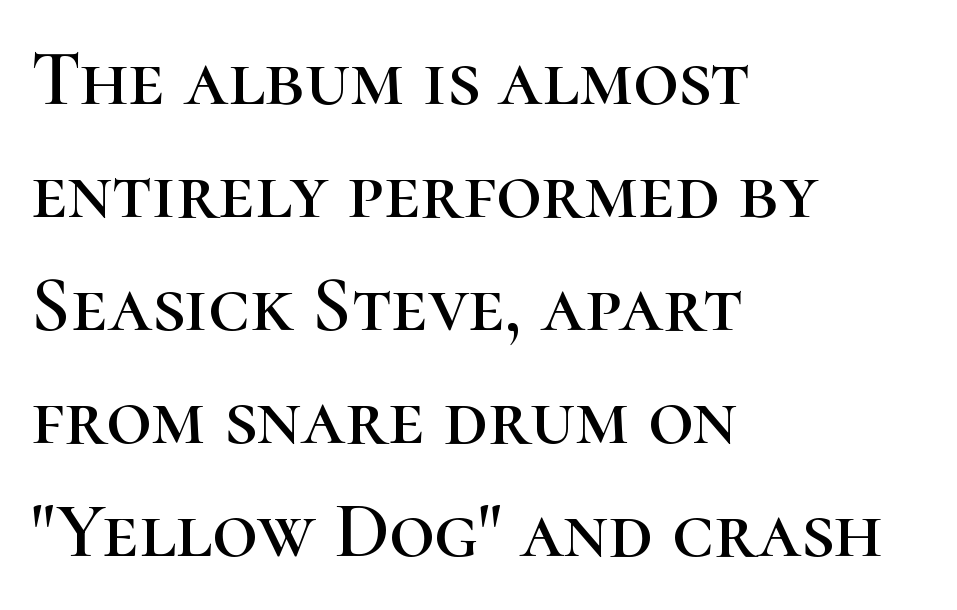
The lines in this sample share a left origin and differ only in where they stop. The lines sit at an ordinary, default distance from one another. Old-style or modern, the face here clearly has serifs. You could call the tracking neutral — neither tight nor loose. Is this a fixed-width face? No — the glyphs have proportional, varying widths.
